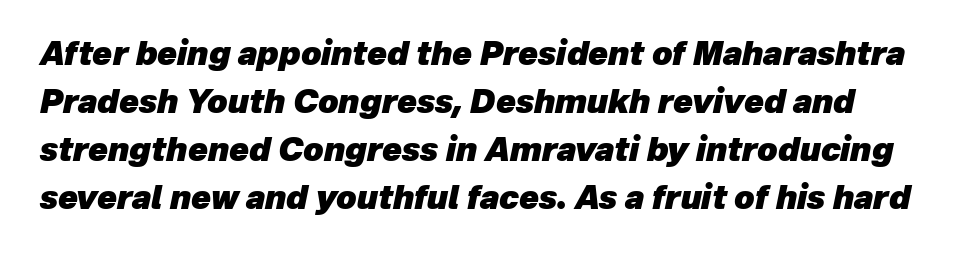
The image shows 32 px heavy type, italic (leaning right); set normal line spacing (1.5x), normal letter spacing, not underlined; low stroke contrast and a medium x-height.
